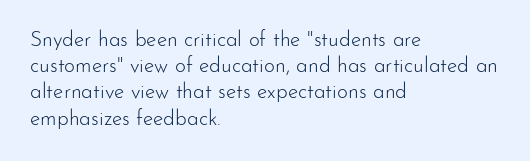
Does extra space separate the letters? No, they use regular spacing. Layout note: lines flush left. The area under the type is left untouched. This reads as an unemphasized weight, regular at the heaviest. This is roman type, the default non-slanted kind. Vertical spacing — default.
